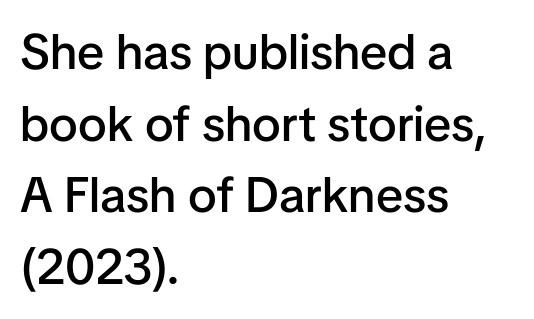
The glyphs have the mass of a demibold cut, below bold. A sans-serif font was chosen for this passage. These lines are rendered in a variable-pitch font. The space between consecutive lines is moderate.
